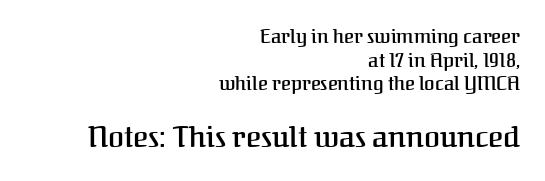
The image shows 29 px semibold serif type, upright; set right-aligned, line spacing 1.24x, normal letter spacing, not underlined; the second (bottom) block is 1.53x larger; medium stroke contrast and a medium x-height.
